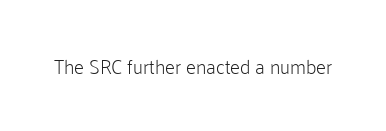
{"italic": "no", "bold": "no", "underline": "no", "letter_spacing": "normal", "letter_spacing_em": 0.0, "glyph_px": 20}
